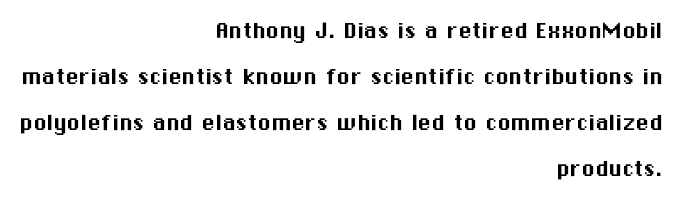
{"italic": "no", "underline": "no", "align": "right", "line_spacing": "normal", "line_spacing_ratio": 1.7, "letter_spacing": "normal", "letter_spacing_em": 0.0, "glyph_px": 27}
